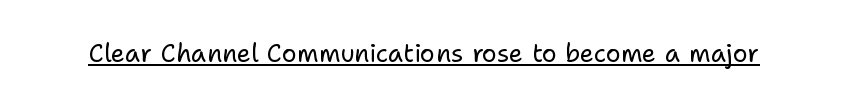
The image shows 25 px text type, upright; set normal letter spacing, underlined.
